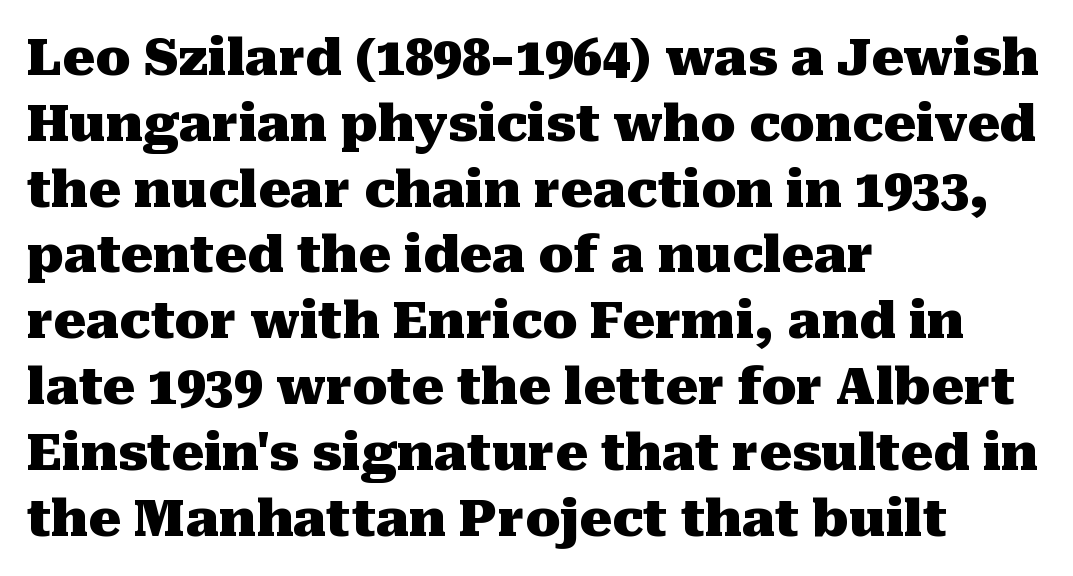
Leading matches the norm, producing a regular column. Words float on clear page, feet unadorned. Weight: bold. Think of a printed novel: that variable character pitch is what you see here.
